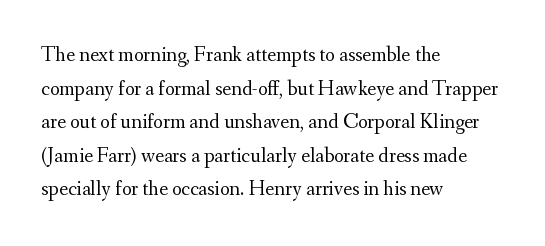
The image shows 21 px text type, upright; set left-aligned, normal line spacing (1.6x), normal letter spacing, not underlined.
